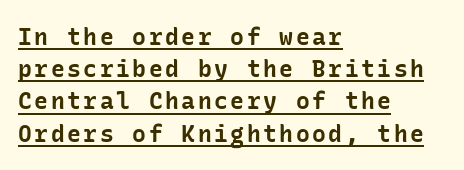
{"italic": "no", "bold": "yes", "underline": "yes", "align": "left", "line_spacing": "normal", "line_spacing_ratio": 1.4, "glyph_px": 23}
